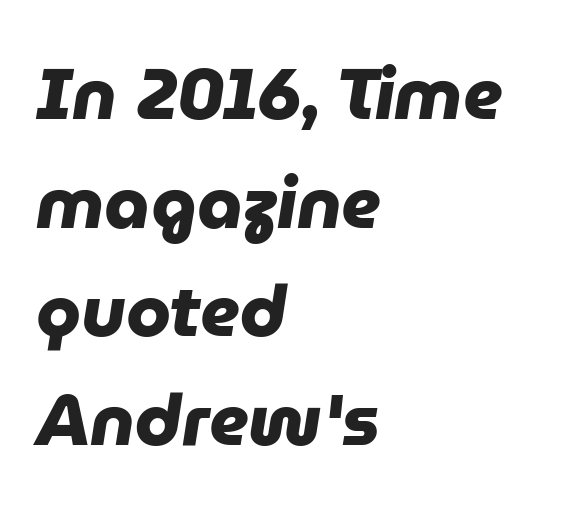
{"serif": "no", "bold": "yes", "weight": "heavy", "width": "normal", "stroke_contrast": "low", "x_height": "medium", "monospaced": "no", "underline": "no", "align": "left", "line_spacing": "normal", "line_spacing_ratio": 1.51, "letter_spacing": "normal", "letter_spacing_em": 0.0, "glyph_px": 72}
